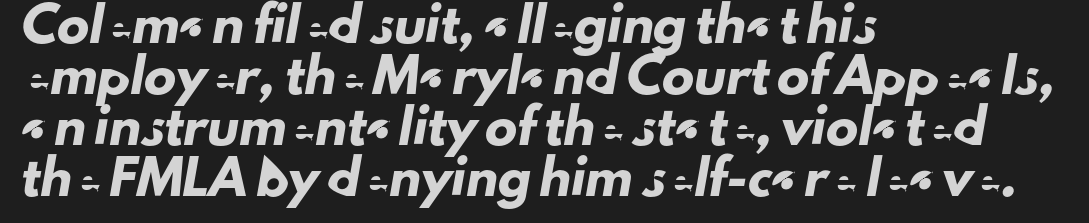
The image shows 32 px sans-serif type; set left-aligned, normal line spacing (1.59x), normal letter spacing, not underlined; low stroke contrast and a small x-height.
